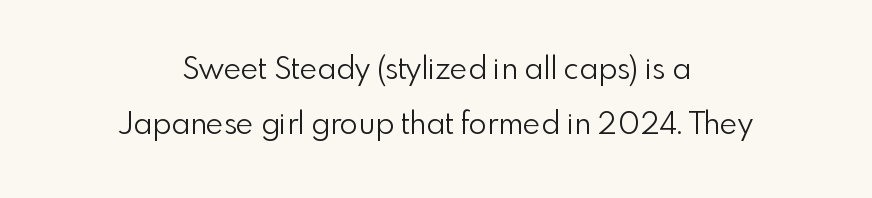
The image shows 30 px light sans-serif type, upright; set centered, line spacing 1.85x, normal letter spacing, not underlined; a small x-height.
